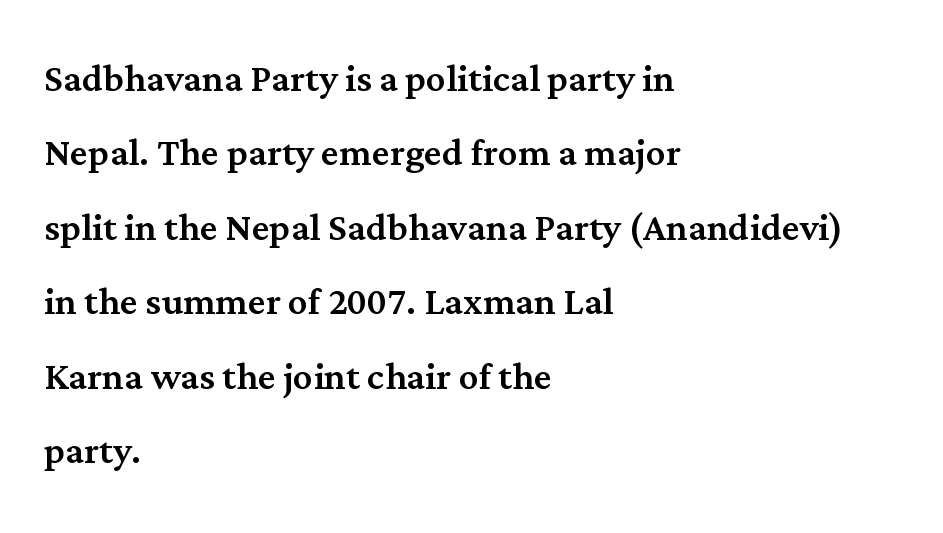
Q: Is the text italic (slanted)? A: No, it is upright.
Q: Is the typeface a serif or a sans-serif typeface? A: Serif.
Q: Is the text underlined? A: No.
Q: How is the paragraph aligned? A: Left-aligned.
Q: Is the spacing between letters normal or unusually wide? A: Normal.
Q: Is the spacing between lines tight, normal or loose? A: Normal.
Q: Width (condensed, normal, or wide)? A: Normal.
Q: Stroke contrast? A: Medium.
Q: x-height? A: Medium.
Q: Monospaced? A: No.
